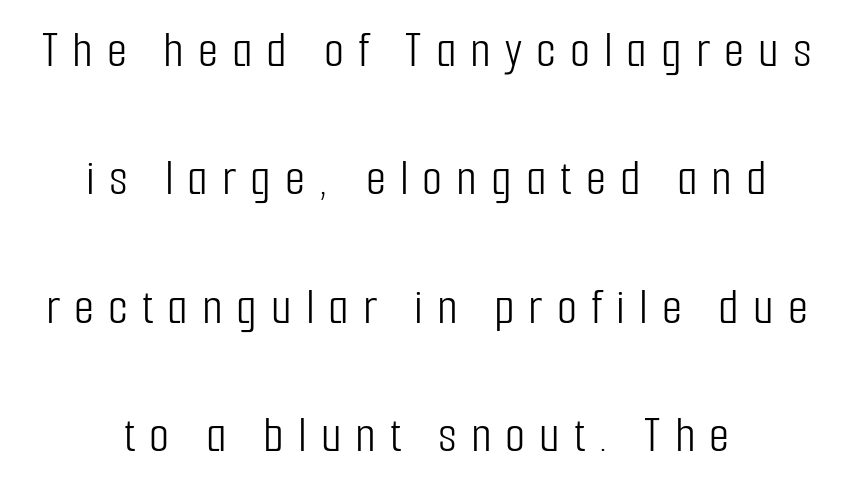
{"serif": "no", "italic": "no", "bold": "no", "weight": "light", "width": "condensed", "stroke_contrast": "low", "x_height": "medium", "monospaced": "no", "underline": "no", "align": "center", "line_spacing": "loose", "line_spacing_ratio": 2.47, "letter_spacing": "wide", "letter_spacing_em": 0.27, "glyph_px": 52}
